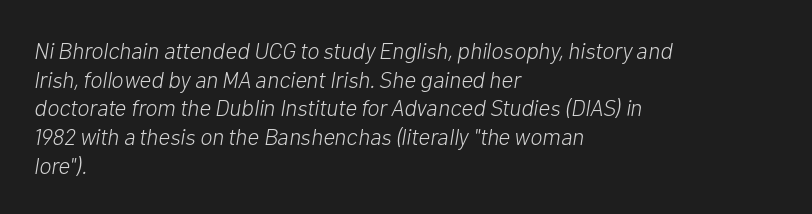
Q: Is the text bold? A: No.
Q: Is the text italic (slanted)? A: Yes, it leans right by about 10 degrees.
Q: Is the text underlined? A: No.
Q: How is the paragraph aligned? A: Left-aligned.
Q: Is the spacing between letters normal or unusually wide? A: Normal.
Q: Is the spacing between lines tight, normal or loose? A: Normal.
